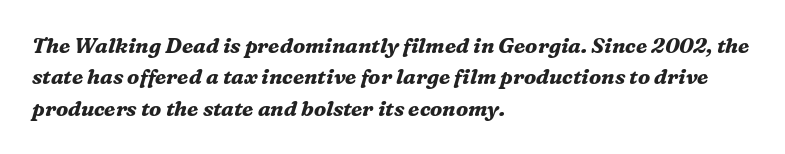
A classic flush-left, rag-right setting is used for this passage. The line texture is even and compact thanks to regular tracking. Rule under the text: the space is simply empty. Typographic density is high because the face is bold.
